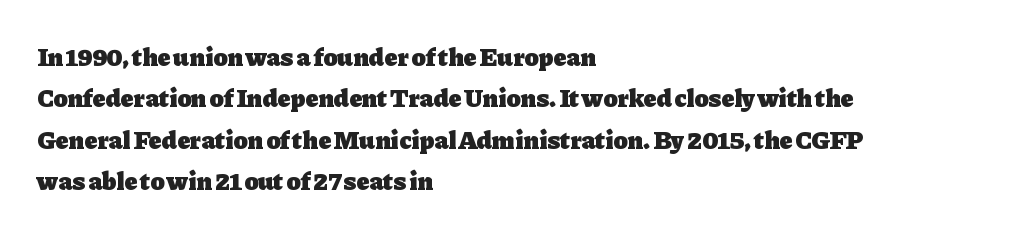
The image shows 26 px bold type, upright; set left-aligned, normal line spacing (1.59x), normal letter spacing, not underlined.
